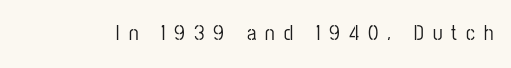
Q: Is the text italic (slanted)? A: No, it is upright.
Q: Is the text underlined? A: No.
Q: Is the spacing between letters normal or unusually wide? A: Unusually wide.
